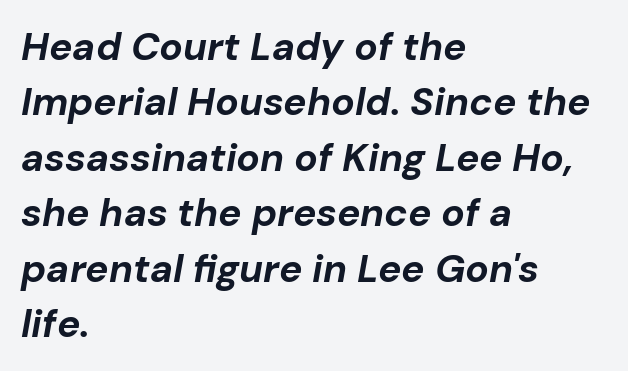
{"italic": "yes", "lean": "right", "slant_degrees": 10, "bold": "yes", "weight": "bold", "width": "normal", "stroke_contrast": "low", "x_height": "medium", "monospaced": "no", "underline": "no", "align": "left", "line_spacing": "normal", "line_spacing_ratio": 1.42, "letter_spacing": "normal", "letter_spacing_em": 0.0, "glyph_px": 39}
